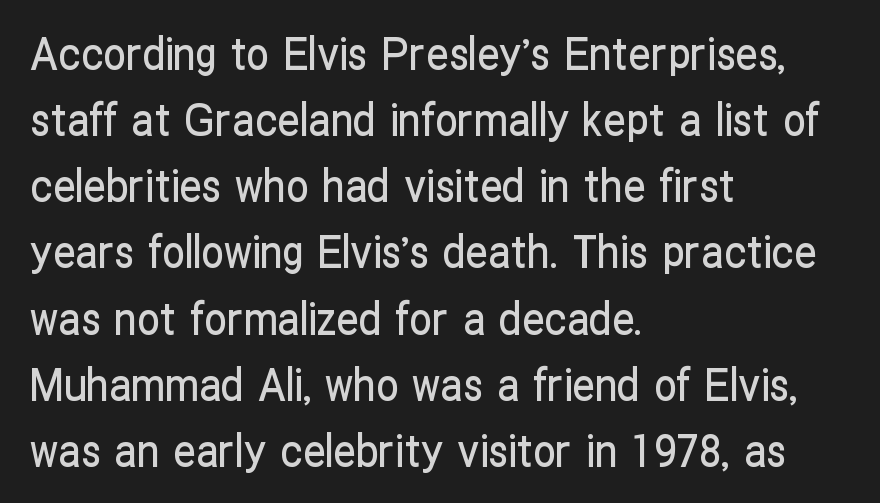
Q: Is the text italic (slanted)? A: No, it is upright.
Q: Is the typeface a serif or a sans-serif typeface? A: Sans-serif.
Q: Is the text underlined? A: No.
Q: How is the paragraph aligned? A: Left-aligned.
Q: Is the spacing between letters normal or unusually wide? A: Normal.
Q: Is the spacing between lines tight, normal or loose? A: Normal.
Q: Width (condensed, normal, or wide)? A: Condensed.
Q: Stroke contrast? A: Low.
Q: x-height? A: Medium.
Q: Monospaced? A: No.
